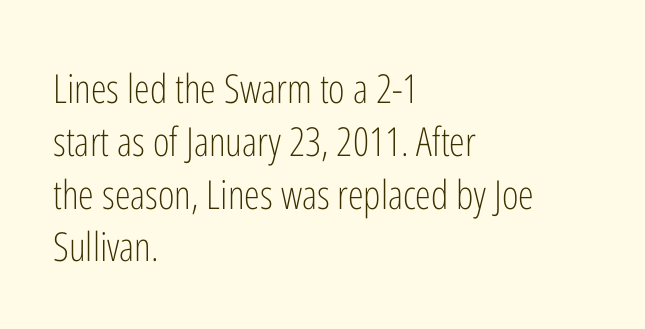
The block of text has a typical density, with ordinary space between rows. Classification — sans serif. Ascenders rise straight up at ninety degrees. You could not count columns in this text — the font is proportionally spaced. Horizontally, the lines are justified to the leading edge only. The passage shown has conventional tracking throughout.
